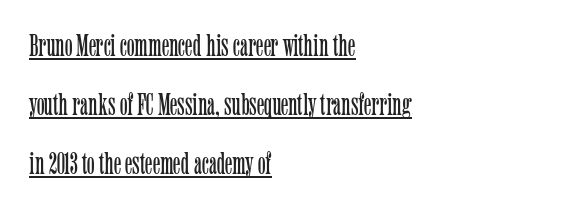
Q: Is the text bold? A: No.
Q: Is the text italic (slanted)? A: No, it is upright.
Q: Is the typeface a serif or a sans-serif typeface? A: Serif.
Q: Is the text underlined? A: Yes.
Q: How is the paragraph aligned? A: Left-aligned.
Q: Is the spacing between letters normal or unusually wide? A: Normal.
Q: Width (condensed, normal, or wide)? A: Condensed.
Q: Stroke contrast? A: Low.
Q: x-height? A: Medium.
Q: Monospaced? A: No.
